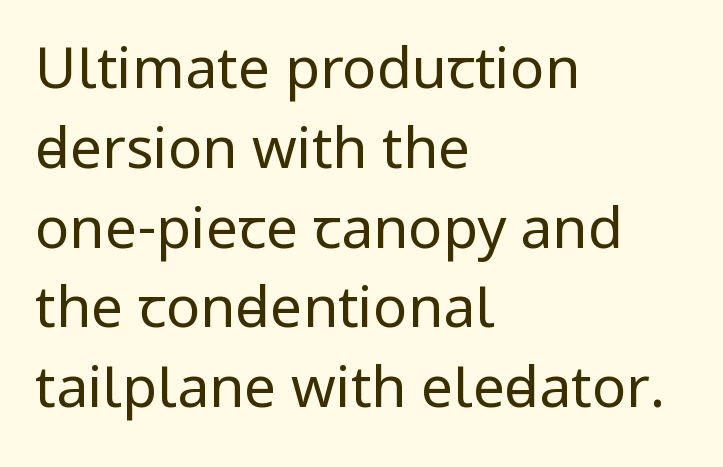
The image shows 57 px regular-weight, condensed sans-serif type, upright; set left-aligned, normal line spacing (1.4x), normal letter spacing, not underlined; low stroke contrast and a large x-height.
